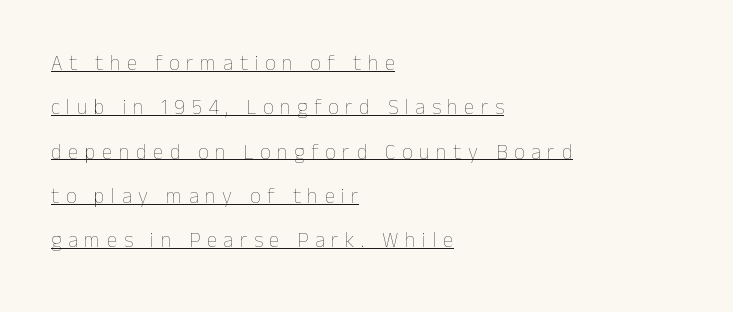
The image shows 21 px text type, upright; set left-aligned, loose line spacing (2.11x), unusually wide letter spacing (+0.31 em), underlined.
